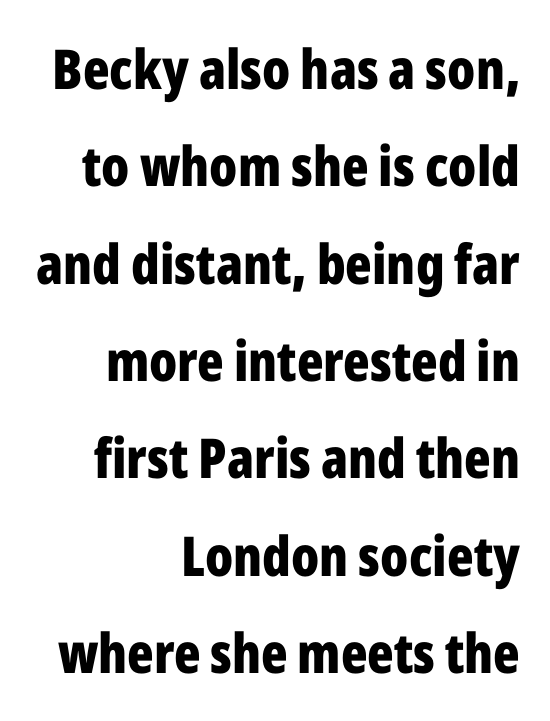
The image shows 55 px bold, condensed sans-serif type, upright; set right-aligned, line spacing 1.77x, normal letter spacing, not underlined; low stroke contrast and a medium x-height.
